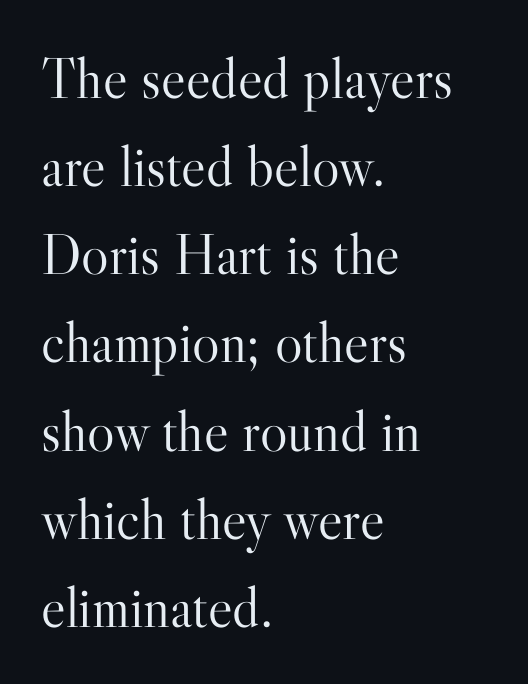
The typesetter chose a ragged-right arrangement here. Quick note: interline space is typical. Italic: no, the glyphs are upright roman. The string is rendered with underlining switched off. A typesetter would label this face a serif.
